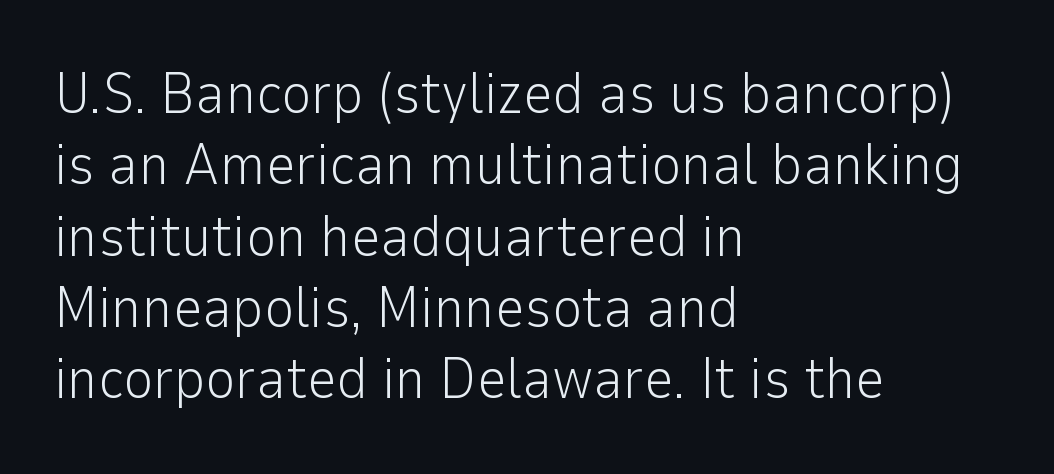
The image shows 58 px light sans-serif type, upright; set left-aligned, line spacing 1.23x, normal letter spacing, not underlined; low stroke contrast and a medium x-height.
